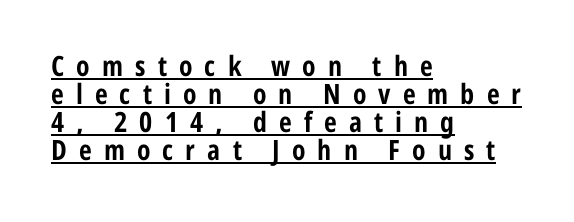
Q: Is the text bold? A: Yes.
Q: Is the text italic (slanted)? A: No, it is upright.
Q: Is the typeface a serif or a sans-serif typeface? A: Sans-serif.
Q: Is the text underlined? A: Yes.
Q: How is the paragraph aligned? A: Left-aligned.
Q: Is the spacing between letters normal or unusually wide? A: Unusually wide.
Q: Is the spacing between lines tight, normal or loose? A: Tight.
Q: Width (condensed, normal, or wide)? A: Condensed.
Q: Stroke contrast? A: Low.
Q: x-height? A: Medium.
Q: Monospaced? A: No.
